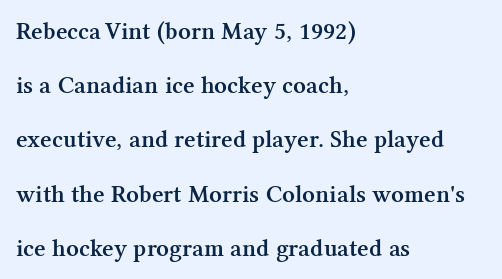
{"italic": "no", "bold": "semi", "underline": "no", "align": "left", "line_spacing": "loose", "line_spacing_ratio": 2.17, "letter_spacing": "normal", "letter_spacing_em": 0.0, "glyph_px": 25}
